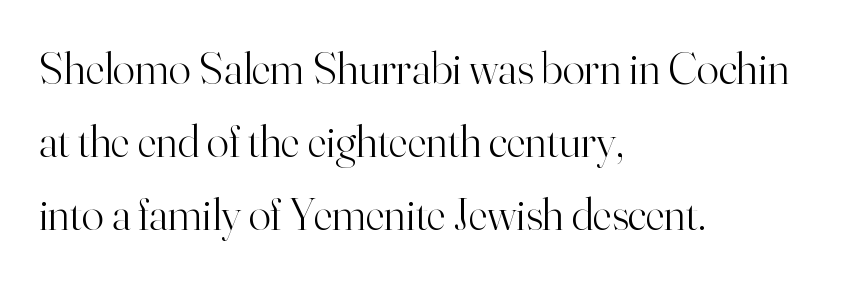
{"serif": "yes", "italic": "no", "bold": "no", "weight": "light", "width": "normal", "stroke_contrast": "high", "x_height": "small", "monospaced": "no", "underline": "no", "align": "left", "line_spacing": "normal", "line_spacing_ratio": 1.59, "letter_spacing": "normal", "letter_spacing_em": 0.0, "glyph_px": 46}
